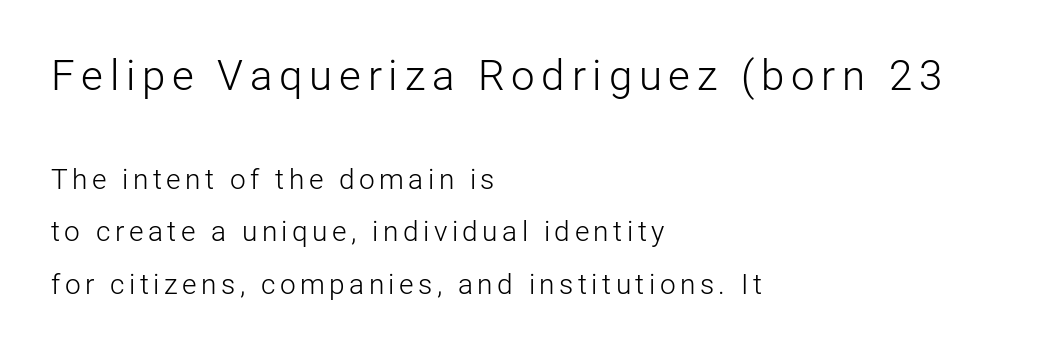
Q: Is the text bold? A: No.
Q: Is the text italic (slanted)? A: No, it is upright.
Q: Is the typeface a serif or a sans-serif typeface? A: Sans-serif.
Q: Is the text underlined? A: No.
Q: How is the paragraph aligned? A: Left-aligned.
Q: Which block of text is set in a larger size, the first (top) or the second (bottom)? A: The first (top) one.
Q: Width (condensed, normal, or wide)? A: Normal.
Q: Stroke contrast? A: Low.
Q: x-height? A: Medium.
Q: Monospaced? A: No.
